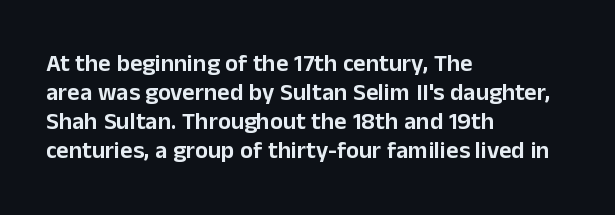
The area under the type is left untouched. Is the block centered? No — it sits flush against the left margin. Default kerning and tracking; the words read as compact shapes. Is there any slant? The stems are plumb.
